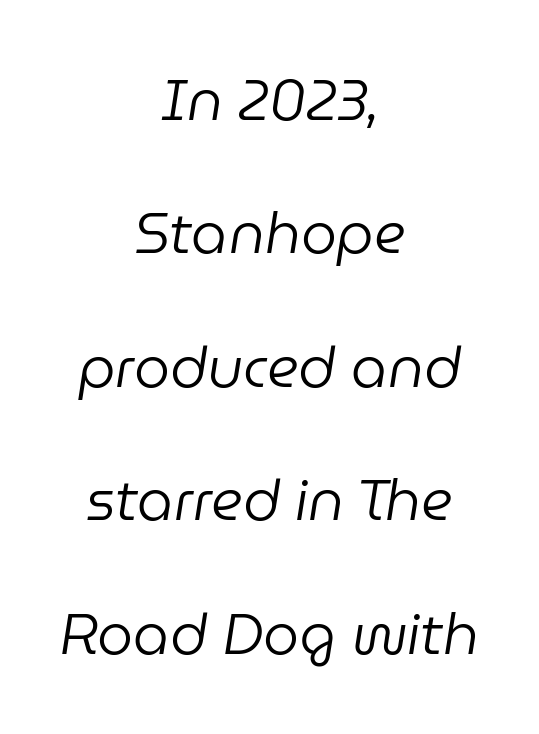
{"italic": "yes", "lean": "right", "slant_degrees": 9, "bold": "no", "weight": "regular", "width": "normal", "stroke_contrast": "low", "x_height": "medium", "monospaced": "no", "underline": "no", "align": "center", "line_spacing": "loose", "line_spacing_ratio": 2.34, "letter_spacing": "normal", "letter_spacing_em": 0.0, "glyph_px": 57}
